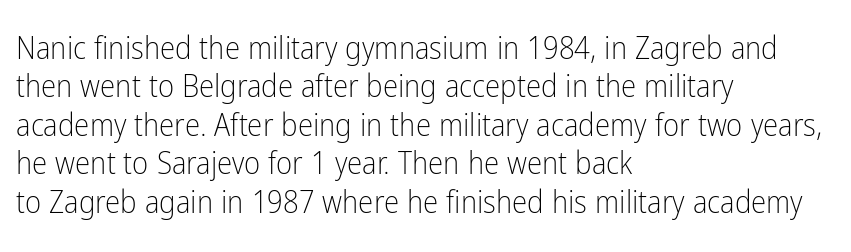
Q: Is the text bold? A: No.
Q: Is the text italic (slanted)? A: No, it is upright.
Q: Is the typeface a serif or a sans-serif typeface? A: Sans-serif.
Q: Is the text underlined? A: No.
Q: How is the paragraph aligned? A: Left-aligned.
Q: Is the spacing between letters normal or unusually wide? A: Normal.
Q: Width (condensed, normal, or wide)? A: Condensed.
Q: Stroke contrast? A: Low.
Q: x-height? A: Medium.
Q: Monospaced? A: No.
